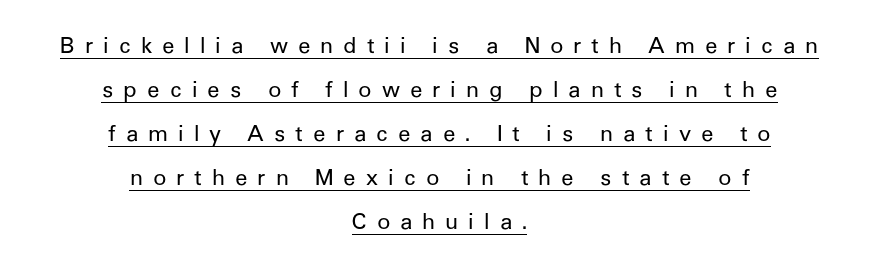
Q: Is the text bold? A: No.
Q: Is the text italic (slanted)? A: No, it is upright.
Q: Is the text underlined? A: Yes.
Q: How is the paragraph aligned? A: Centered.
Q: Is the spacing between letters normal or unusually wide? A: Unusually wide.
Q: Is the spacing between lines tight, normal or loose? A: Loose.
